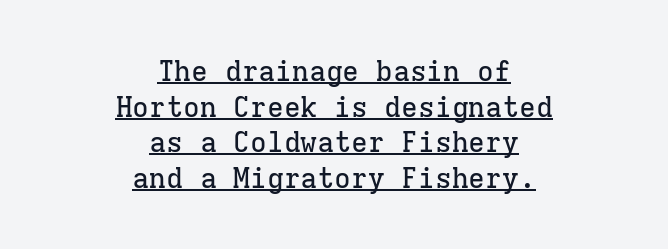
{"serif": "yes", "italic": "no", "width": "normal", "stroke_contrast": "low", "x_height": "medium", "monospaced": "yes", "underline": "yes", "align": "center", "line_spacing": "normal", "line_spacing_ratio": 1.27, "letter_spacing": "normal", "letter_spacing_em": 0.0, "glyph_px": 28}
